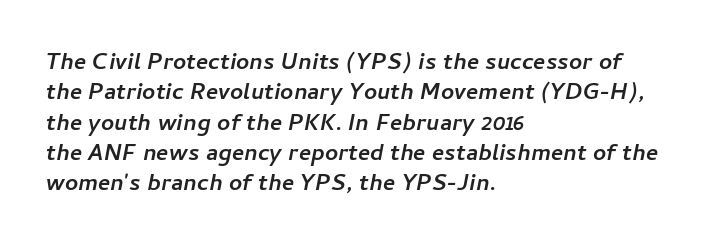
The image shows 23 px bold type, italic (leaning right); set left-aligned, normal line spacing (1.32x), normal letter spacing, not underlined.
